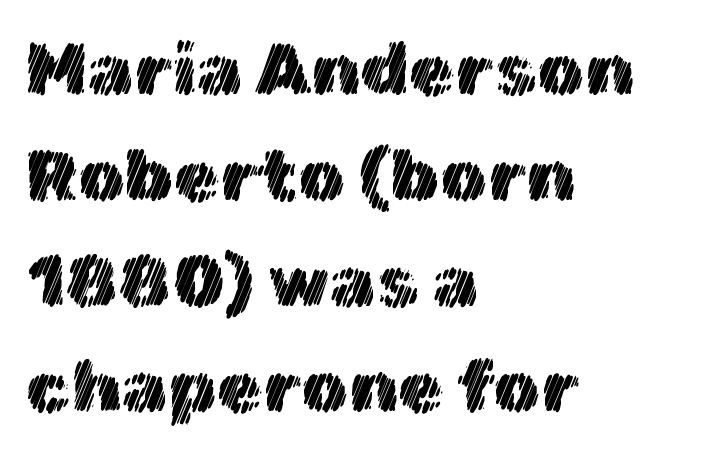
The image shows 74 px text type, upright; set left-aligned, normal line spacing (1.43x), normal letter spacing, not underlined; a medium x-height.
